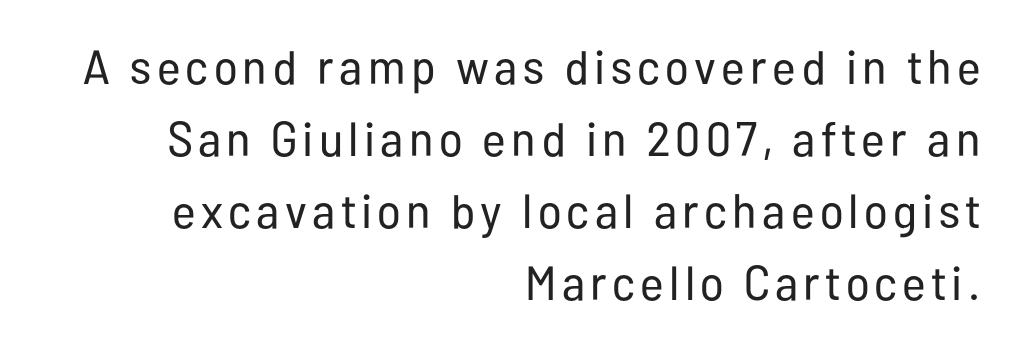
Q: Is the text bold? A: No.
Q: Is the text italic (slanted)? A: No, it is upright.
Q: Is the typeface a serif or a sans-serif typeface? A: Sans-serif.
Q: Is the text underlined? A: No.
Q: How is the paragraph aligned? A: Right-aligned.
Q: Is the spacing between lines tight, normal or loose? A: Normal.
Q: Width (condensed, normal, or wide)? A: Condensed.
Q: Stroke contrast? A: Low.
Q: x-height? A: Medium.
Q: Monospaced? A: No.
